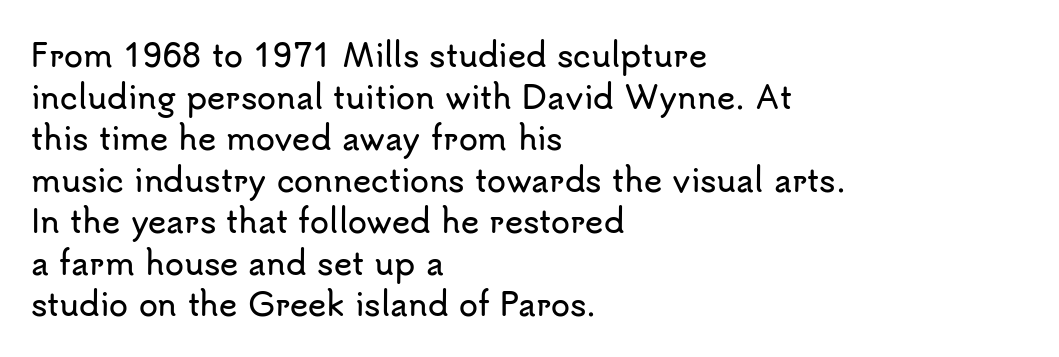
The image shows 31 px sans-serif type, upright; set left-aligned, normal line spacing (1.34x), normal letter spacing, not underlined; low stroke contrast and a small x-height.
